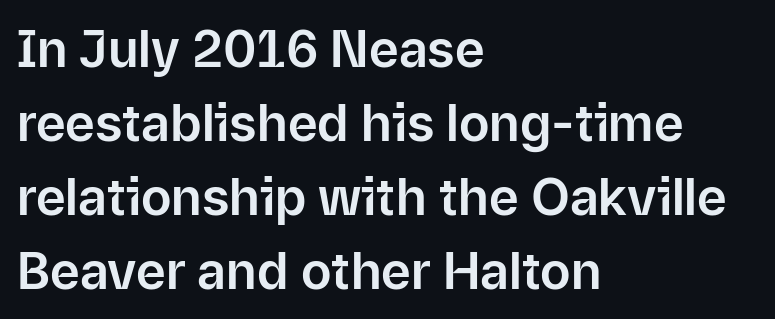
The image shows 51 px sans-serif type, upright; set left-aligned, normal line spacing (1.45x), normal letter spacing, not underlined; low stroke contrast and a medium x-height.
